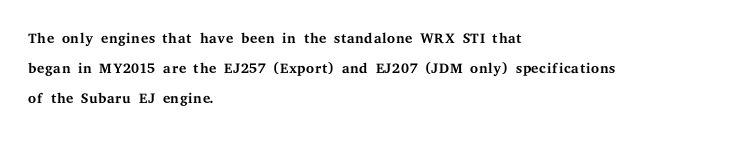
{"italic": "no", "bold": "no", "underline": "no", "align": "left", "line_spacing": "normal", "line_spacing_ratio": 1.44, "letter_spacing": "normal", "letter_spacing_em": 0.0, "glyph_px": 21}
